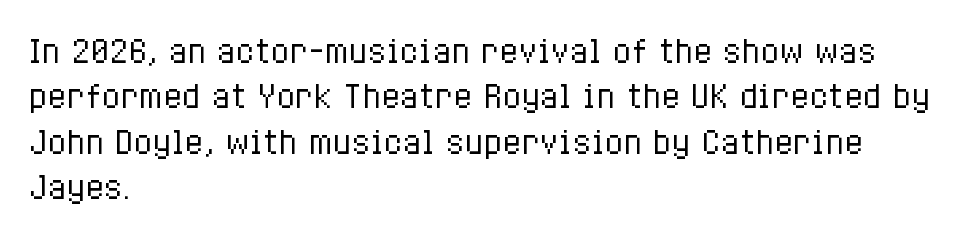
The image shows 31 px regular-weight, condensed type, upright; set left-aligned, normal line spacing (1.46x), normal letter spacing, not underlined; low stroke contrast and a medium x-height.
